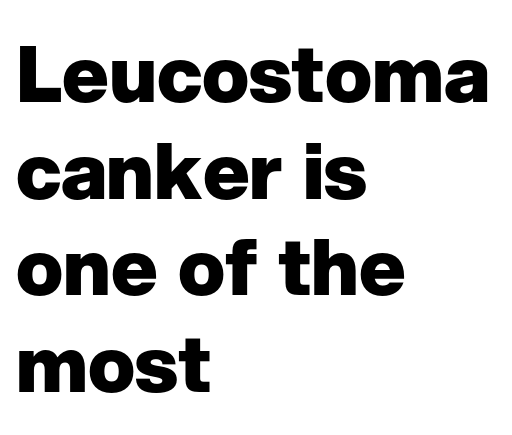
{"serif": "no", "italic": "no", "bold": "yes", "weight": "heavy", "width": "normal", "stroke_contrast": "low", "x_height": "medium", "monospaced": "no", "underline": "no", "align": "left", "line_spacing_ratio": 1.24, "letter_spacing": "normal", "letter_spacing_em": 0.0, "glyph_px": 78}
